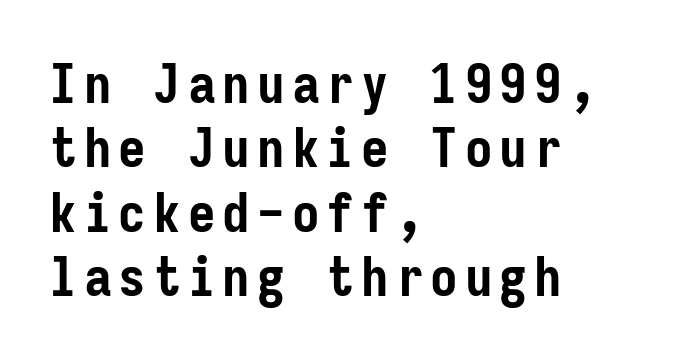
It's the straight-up-and-down kind of type. Serif or sans? Sans — the stroke terminals are bare. Heft: maximum for text — a bold. Here the designer chose a console-style face with uniform glyph widths. Bare-footed words on every line. A classic flush-left, rag-right setting is used for this passage.
